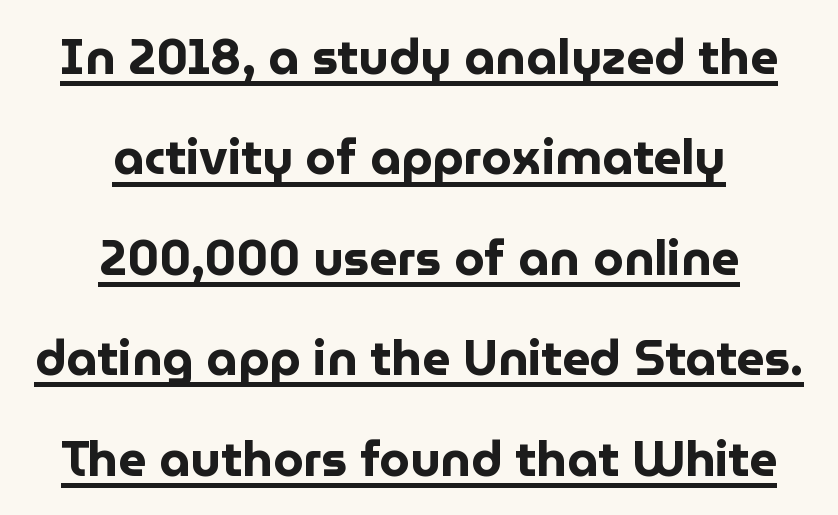
{"serif": "no", "italic": "no", "bold": "yes", "weight": "bold", "width": "normal", "stroke_contrast": "low", "x_height": "medium", "monospaced": "no", "underline": "yes", "align": "center", "line_spacing": "loose", "line_spacing_ratio": 2.05, "letter_spacing": "normal", "letter_spacing_em": 0.0, "glyph_px": 49}
